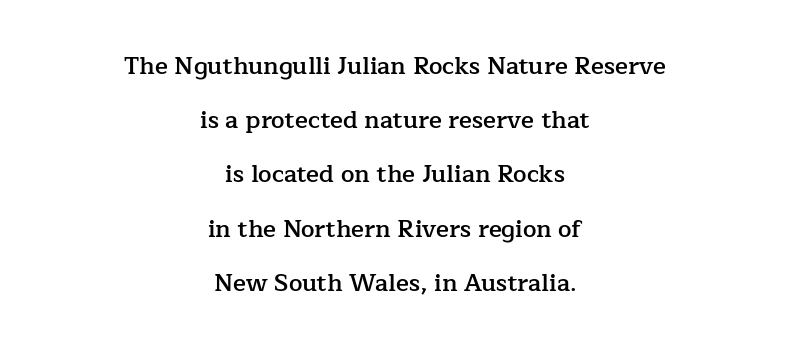
Q: Is the text bold? A: Semi-bold.
Q: Is the text italic (slanted)? A: No, it is upright.
Q: Is the text underlined? A: No.
Q: How is the paragraph aligned? A: Centered.
Q: Is the spacing between letters normal or unusually wide? A: Normal.
Q: Is the spacing between lines tight, normal or loose? A: Loose.
